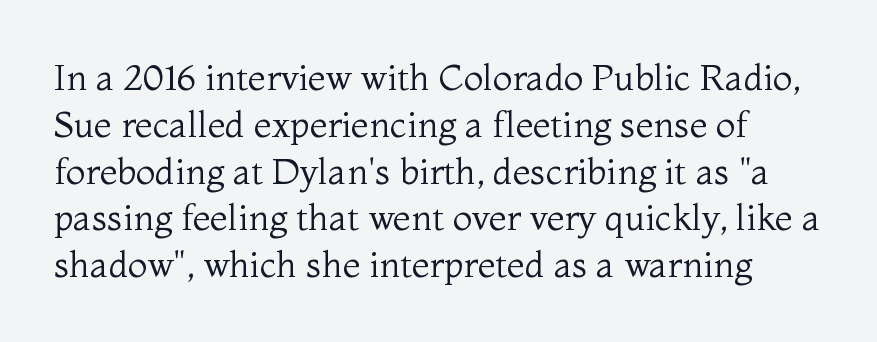
{"serif": "yes", "italic": "no", "bold": "no", "weight": "regular", "width": "normal", "stroke_contrast": "medium", "x_height": "medium", "monospaced": "no", "underline": "no", "line_spacing": "normal", "line_spacing_ratio": 1.3, "letter_spacing": "normal", "letter_spacing_em": 0.0, "glyph_px": 36}
